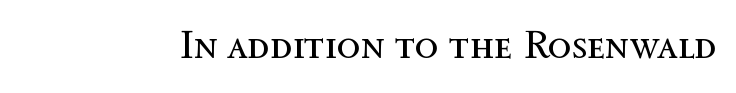
The image shows 39 px regular-weight type, upright; set normal letter spacing, not underlined; a medium x-height.
